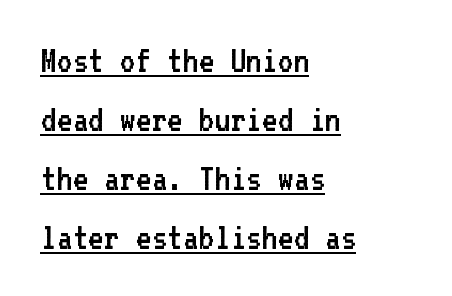
Q: Is the text bold? A: No.
Q: Is the text italic (slanted)? A: No, it is upright.
Q: Is the typeface a serif or a sans-serif typeface? A: Sans-serif.
Q: Is the text underlined? A: Yes.
Q: How is the paragraph aligned? A: Left-aligned.
Q: Is the spacing between letters normal or unusually wide? A: Normal.
Q: Is the spacing between lines tight, normal or loose? A: Normal.
Q: Width (condensed, normal, or wide)? A: Normal.
Q: Stroke contrast? A: Low.
Q: x-height? A: Medium.
Q: Monospaced? A: Yes.
